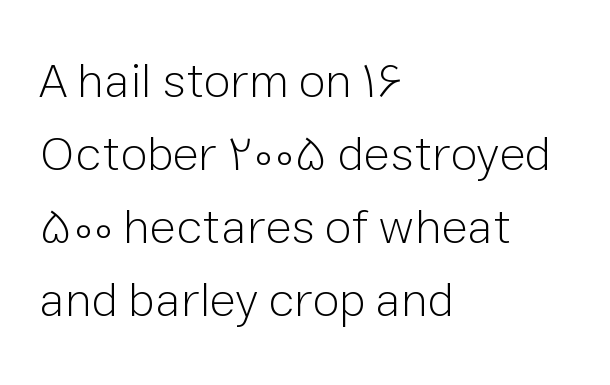
The image shows 49 px light sans-serif type, upright; set left-aligned, normal line spacing (1.49x), normal letter spacing, not underlined; low stroke contrast and a medium x-height.
